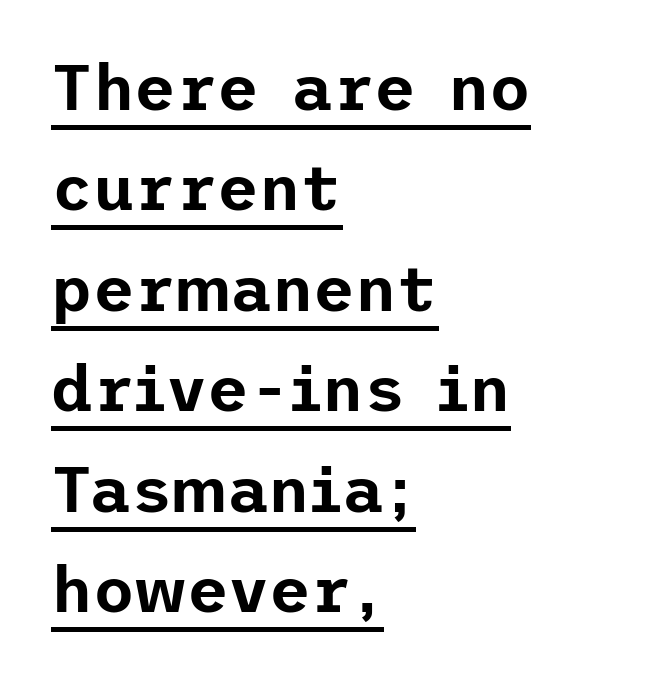
This sample carries an underscore along the baseline area. Unlike italic type, these characters show no tilt at all. Vertically, the passage feels balanced, rows spaced as you'd expect. These lines are set flush left with a ragged right edge. Each letter's strokes conclude bluntly, with no projecting serifs. There is no visible air inserted between adjacent glyphs.
